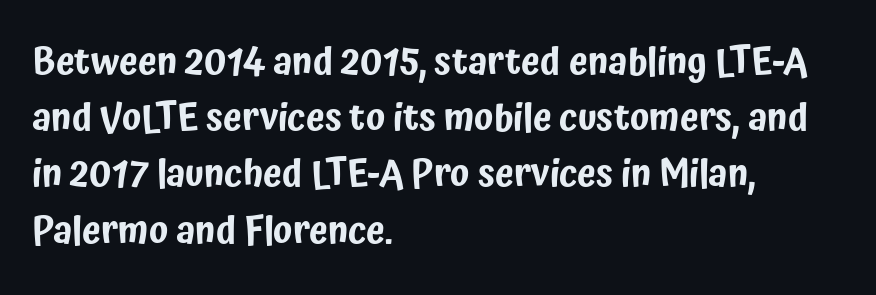
The image shows 38 px condensed sans-serif type, upright; set left-aligned, normal line spacing (1.48x), normal letter spacing, not underlined; low stroke contrast and a medium x-height.
